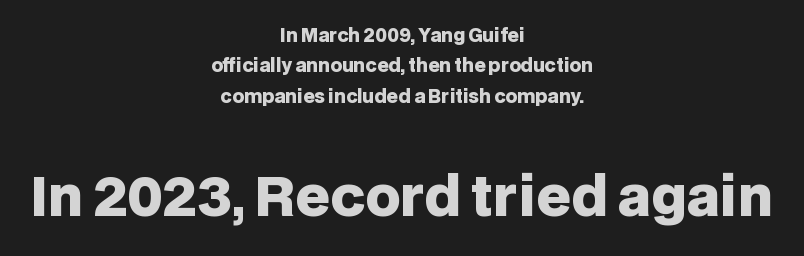
{"serif": "no", "italic": "no", "bold": "yes", "weight": "heavy", "width": "normal", "stroke_contrast": "low", "x_height": "large", "monospaced": "no", "underline": "no", "align": "center", "line_spacing": "normal", "line_spacing_ratio": 1.69, "letter_spacing": "normal", "letter_spacing_em": 0.0, "larger_block": "second", "size_ratio": 3.0, "glyph_px": 54}
